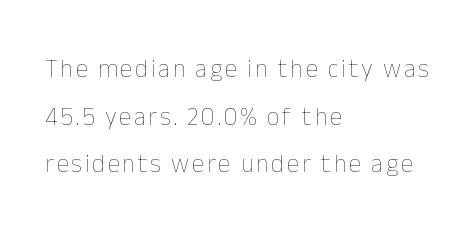
The letters look calm and open, with moderate or lighter stems. Descenders are the only things crossing below the line. If you drew a ruler down the left edge, every line would touch it. Summary of vertical rhythm: relaxed, with wide interline spacing. The lettering holds an erect, upright posture throughout.
